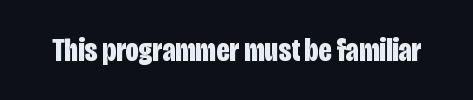
Q: Is the text bold? A: Yes.
Q: Is the text italic (slanted)? A: No, it is upright.
Q: Is the typeface a serif or a sans-serif typeface? A: Sans-serif.
Q: Is the text underlined? A: No.
Q: Is the spacing between letters normal or unusually wide? A: Normal.
Q: Width (condensed, normal, or wide)? A: Condensed.
Q: Stroke contrast? A: Low.
Q: x-height? A: Large.
Q: Monospaced? A: No.
